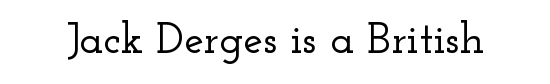
{"serif": "yes", "italic": "no", "width": "wide", "stroke_contrast": "low", "x_height": "small", "monospaced": "no", "underline": "no", "letter_spacing": "normal", "letter_spacing_em": 0.0, "glyph_px": 44}
